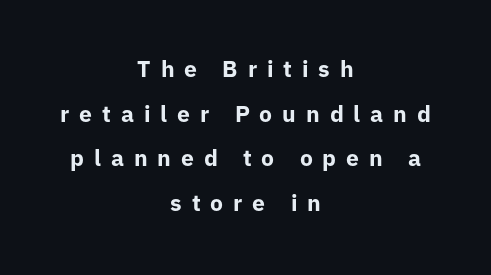
{"italic": "no", "bold": "yes", "underline": "no", "align": "center", "line_spacing": "loose", "line_spacing_ratio": 1.94, "letter_spacing": "wide", "letter_spacing_em": 0.43, "glyph_px": 23}
